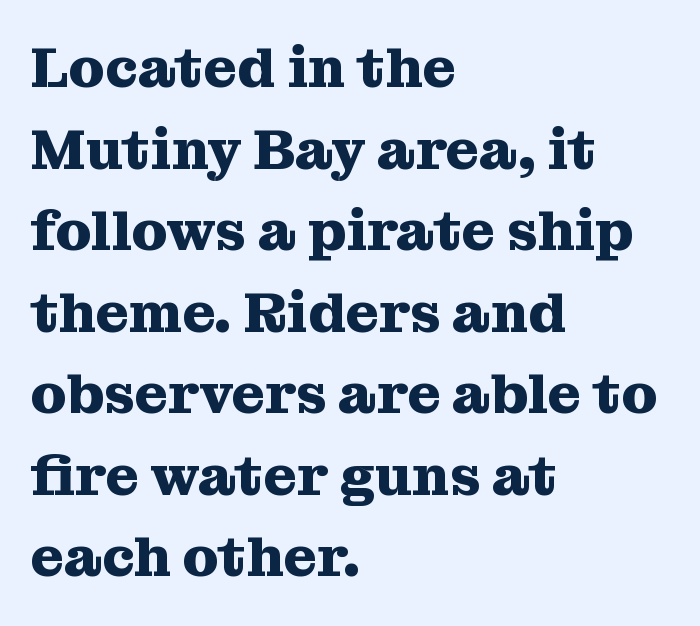
The image shows 57 px heavy serif type, upright; set left-aligned, normal line spacing (1.43x), normal letter spacing, not underlined; medium stroke contrast and a medium x-height.
